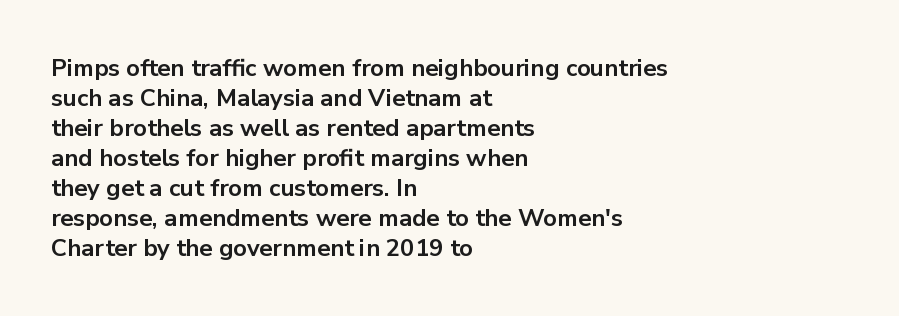
Q: Is the text bold? A: Yes.
Q: Is the text italic (slanted)? A: No, it is upright.
Q: Is the text underlined? A: No.
Q: How is the paragraph aligned? A: Left-aligned.
Q: Is the spacing between letters normal or unusually wide? A: Normal.
Q: Is the spacing between lines tight, normal or loose? A: Normal.
